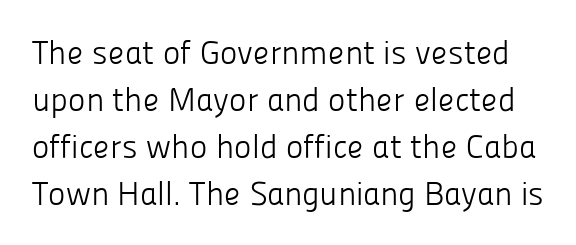
Observe the ordinary spacing: letters are neighbours, not strangers. The letters advance in unequal steps, a hallmark of proportional type. Has an underline been added? It has not. No chunkiness to these letters — they're not bold. Baseline-to-baseline distance is the conventional proportion of letter height.
